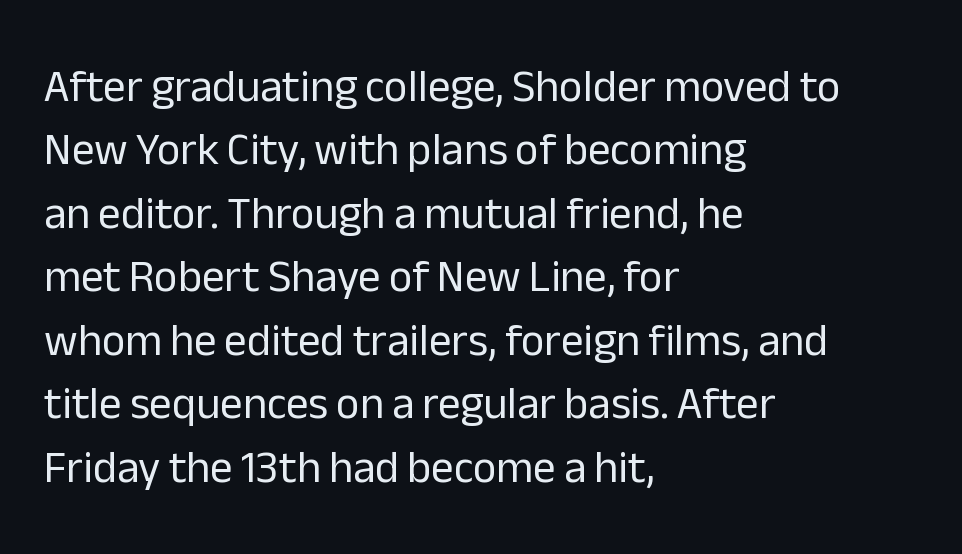
The image shows 45 px regular-weight sans-serif type, upright; set left-aligned, normal line spacing (1.41x), normal letter spacing, not underlined; low stroke contrast and a medium x-height.
